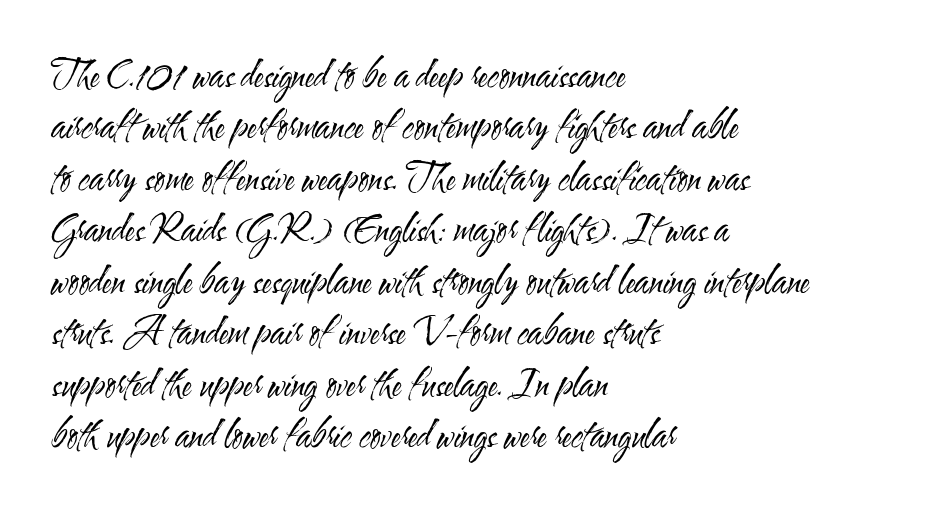
The image shows 36 px regular-weight, condensed sans-serif type; set left-aligned, normal line spacing (1.43x), normal letter spacing, not underlined; medium stroke contrast and a small x-height.
